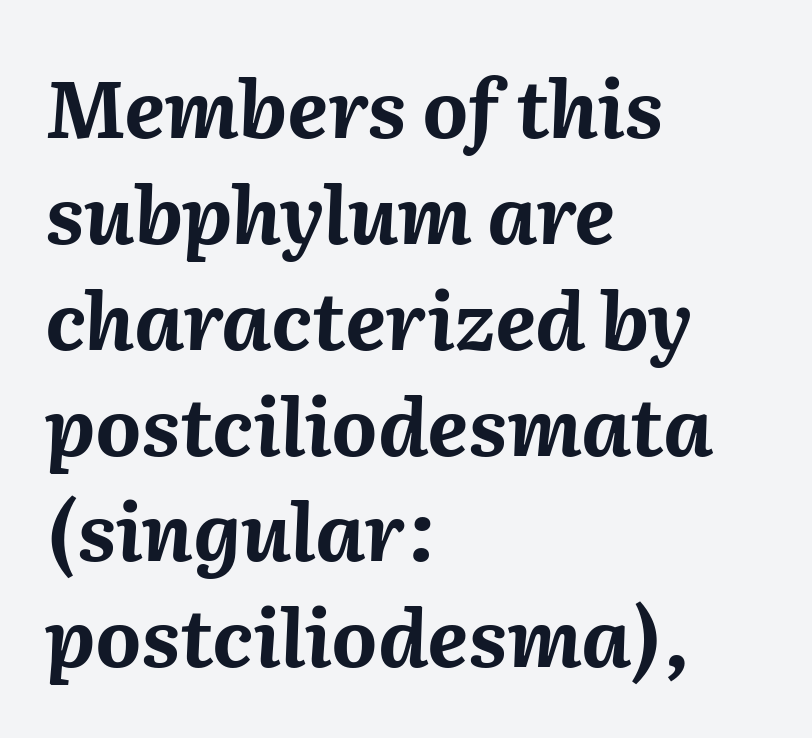
Q: Is the text bold? A: Yes.
Q: Is the text italic (slanted)? A: Yes, it leans right by about 2 degrees.
Q: Is the text underlined? A: No.
Q: How is the paragraph aligned? A: Left-aligned.
Q: Is the spacing between letters normal or unusually wide? A: Normal.
Q: Is the spacing between lines tight, normal or loose? A: Normal.
Q: Width (condensed, normal, or wide)? A: Normal.
Q: Stroke contrast? A: Medium.
Q: x-height? A: Medium.
Q: Monospaced? A: No.
